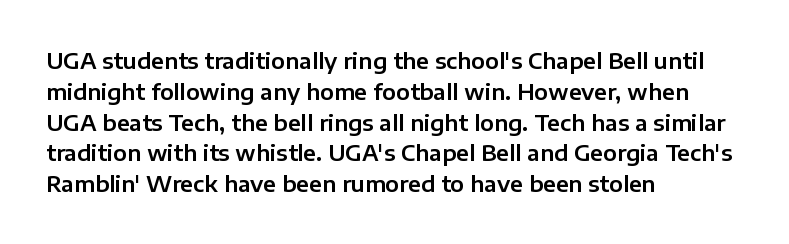
The image shows 22 px text type, upright; set left-aligned, normal line spacing (1.4x), normal letter spacing, not underlined.
